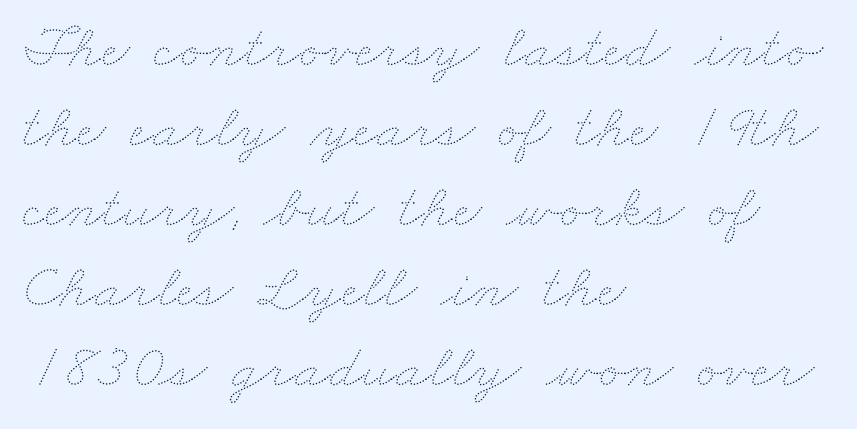
The image shows 62 px thin, wide type; set left-aligned, normal line spacing (1.29x), normal letter spacing, not underlined; medium stroke contrast and a small x-height.
